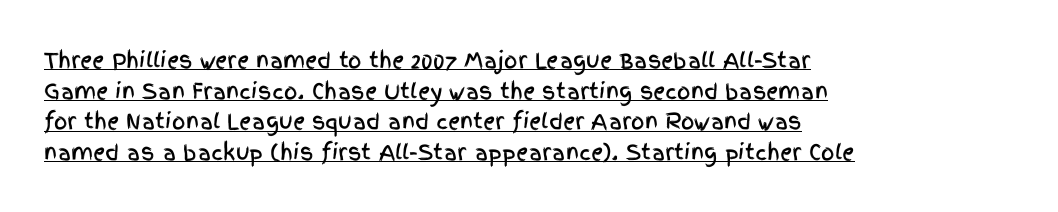
Leading: standard. The typesetter has applied underlining to the passage shown. Short and long lines alike share a common starting point at left. The axis of the letterforms is exactly vertical.
